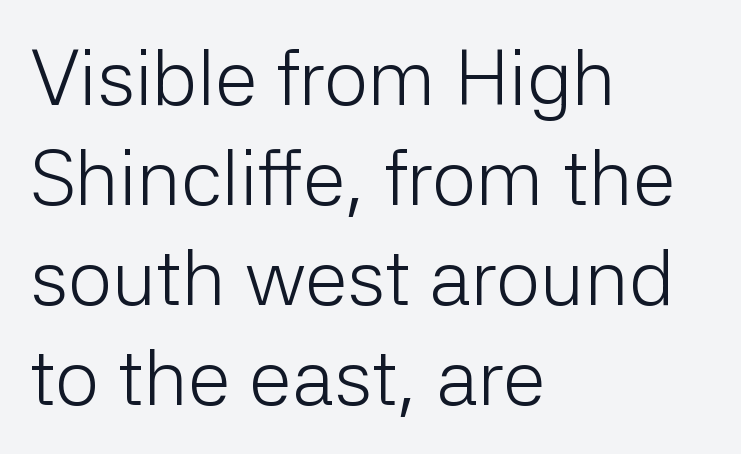
The image shows 78 px light sans-serif type, upright; set left-aligned, normal line spacing (1.28x), normal letter spacing, not underlined; low stroke contrast and a medium x-height.
